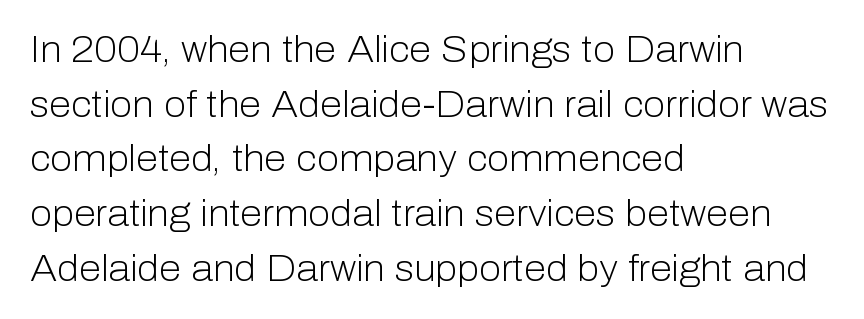
The image shows 36 px light sans-serif type, upright; set left-aligned, normal line spacing (1.52x), normal letter spacing, not underlined; low stroke contrast and a medium x-height.
